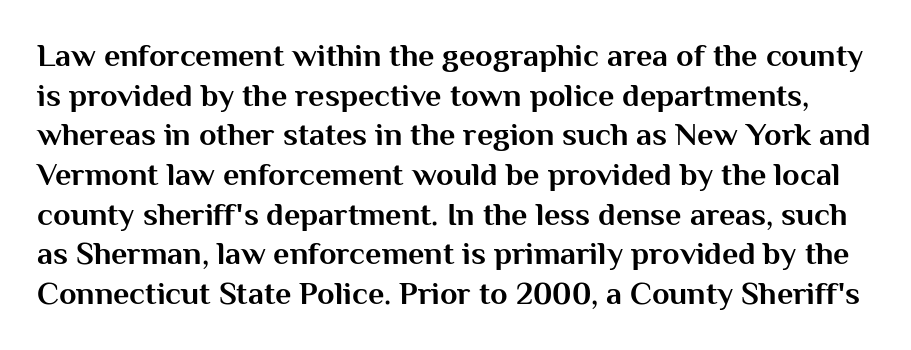
Q: Is the text bold? A: Yes.
Q: Is the text italic (slanted)? A: No, it is upright.
Q: Is the typeface a serif or a sans-serif typeface? A: Sans-serif.
Q: Is the text underlined? A: No.
Q: Is the spacing between letters normal or unusually wide? A: Normal.
Q: Width (condensed, normal, or wide)? A: Normal.
Q: Stroke contrast? A: Medium.
Q: x-height? A: Medium.
Q: Monospaced? A: No.
